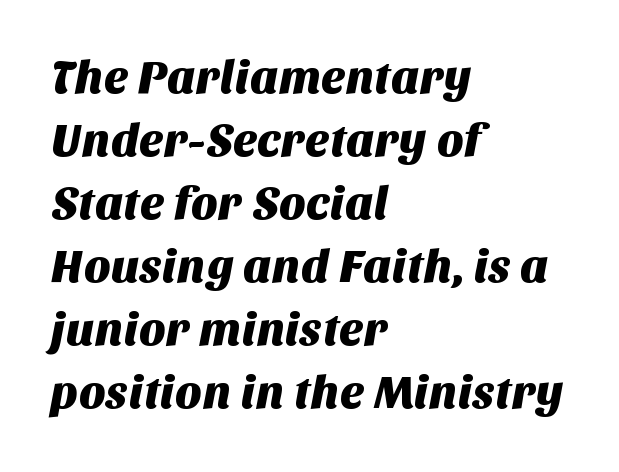
The image shows 46 px sans-serif type; set left-aligned, normal line spacing (1.37x), normal letter spacing, not underlined; medium stroke contrast and a large x-height.
